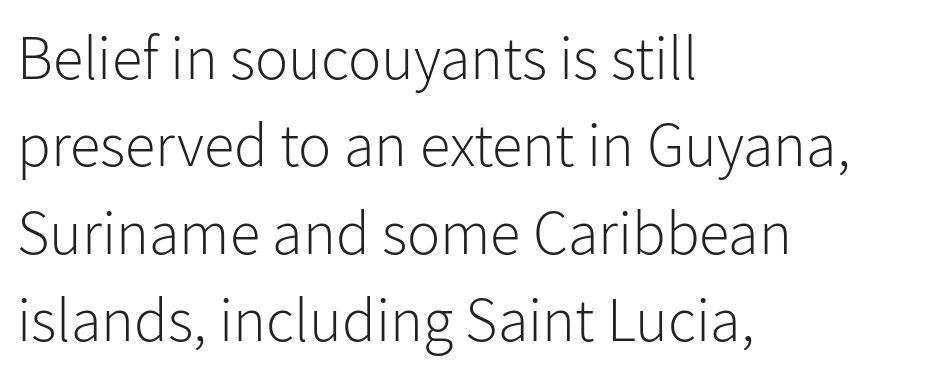
Q: Is the text bold? A: No.
Q: Is the text italic (slanted)? A: No, it is upright.
Q: Is the typeface a serif or a sans-serif typeface? A: Sans-serif.
Q: Is the text underlined? A: No.
Q: How is the paragraph aligned? A: Left-aligned.
Q: Is the spacing between letters normal or unusually wide? A: Normal.
Q: Is the spacing between lines tight, normal or loose? A: Normal.
Q: Width (condensed, normal, or wide)? A: Normal.
Q: Stroke contrast? A: Low.
Q: x-height? A: Medium.
Q: Monospaced? A: No.
